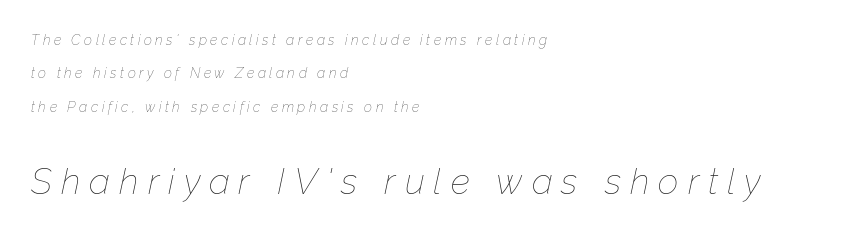
The image shows 36 px thin type, italic (leaning right); set left-aligned, loose line spacing (2.38x), unusually wide letter spacing (+0.25 em), not underlined; the second (bottom) block is 2.57x larger; low stroke contrast and a medium x-height.
